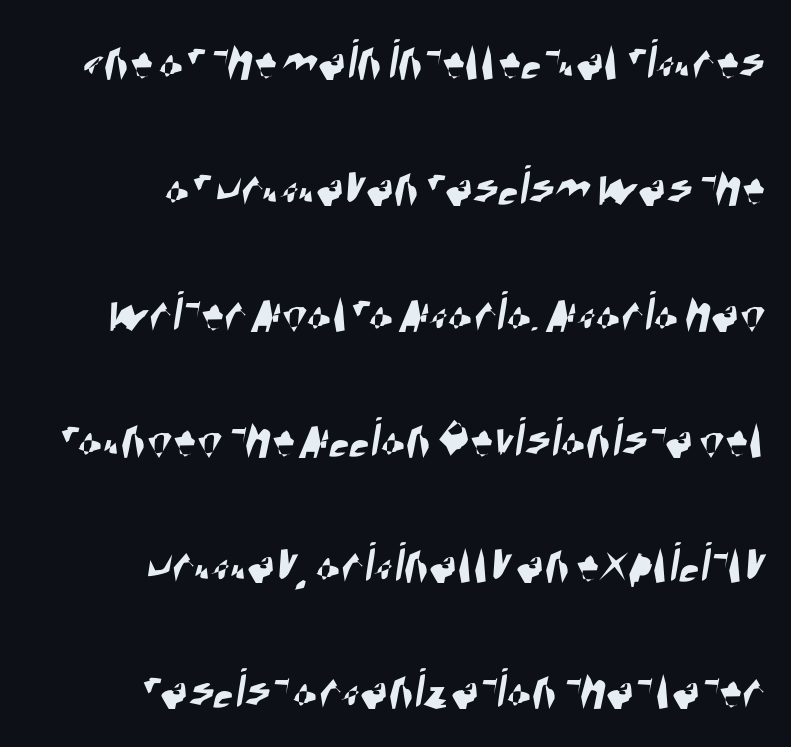
The image shows 58 px condensed sans-serif type; set right-aligned, loose line spacing (2.17x), normal letter spacing, not underlined; high stroke contrast and a large x-height.
